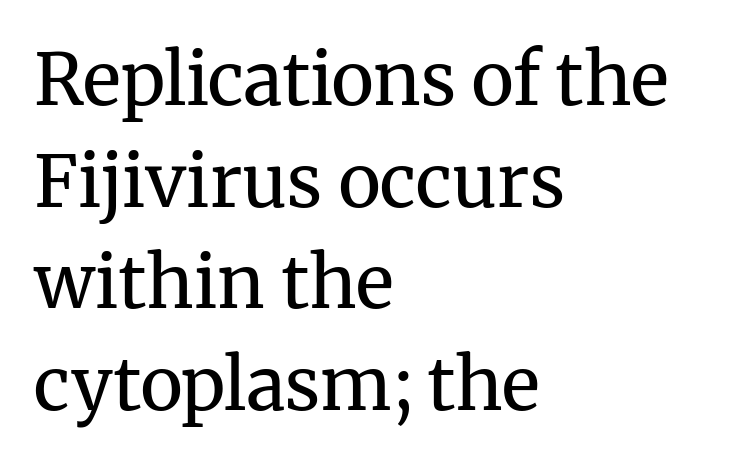
The image shows 72 px regular-weight serif type, upright; set left-aligned, normal line spacing (1.41x), normal letter spacing, not underlined; medium stroke contrast and a medium x-height.
